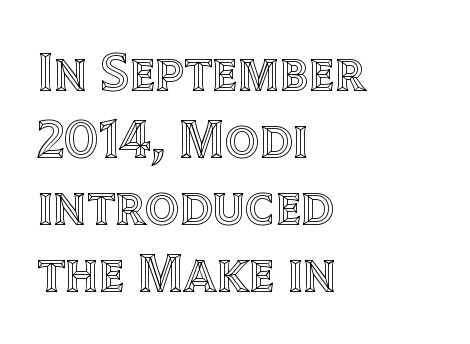
{"italic": "no", "width": "normal", "x_height": "large", "monospaced": "no", "underline": "no", "align": "left", "line_spacing_ratio": 1.24, "letter_spacing": "normal", "letter_spacing_em": 0.0, "glyph_px": 54}
